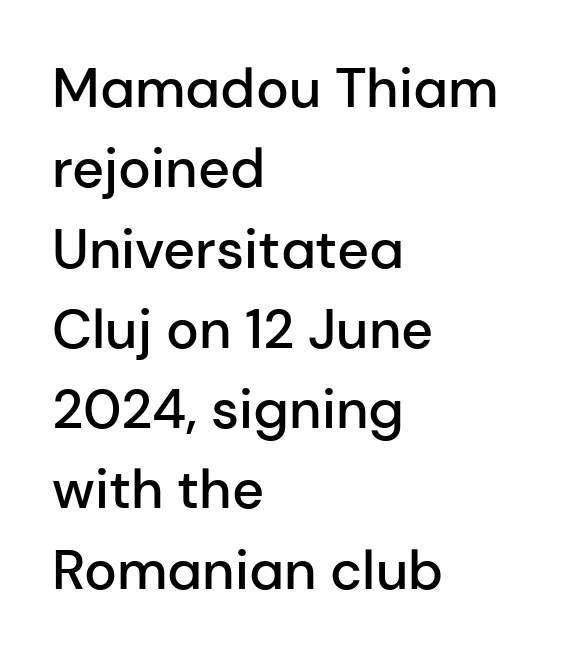
The image shows 55 px semibold sans-serif type, upright; set left-aligned, normal line spacing (1.46x), normal letter spacing, not underlined; low stroke contrast and a medium x-height.
